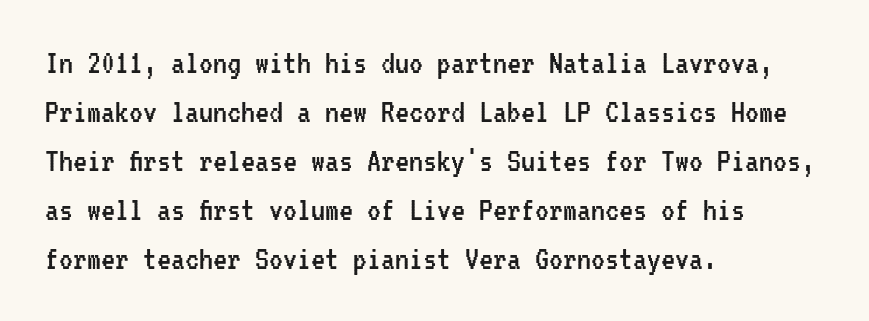
Q: Is the text bold? A: No.
Q: Is the text italic (slanted)? A: No, it is upright.
Q: Is the typeface a serif or a sans-serif typeface? A: Sans-serif.
Q: Is the text underlined? A: No.
Q: How is the paragraph aligned? A: Left-aligned.
Q: Is the spacing between letters normal or unusually wide? A: Normal.
Q: Is the spacing between lines tight, normal or loose? A: Normal.
Q: Width (condensed, normal, or wide)? A: Condensed.
Q: Stroke contrast? A: Low.
Q: x-height? A: Medium.
Q: Monospaced? A: Yes.
